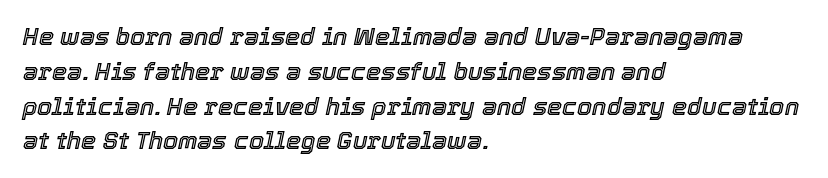
The image shows 24 px text type, italic (leaning right); set left-aligned, normal line spacing (1.45x), normal letter spacing, not underlined.
